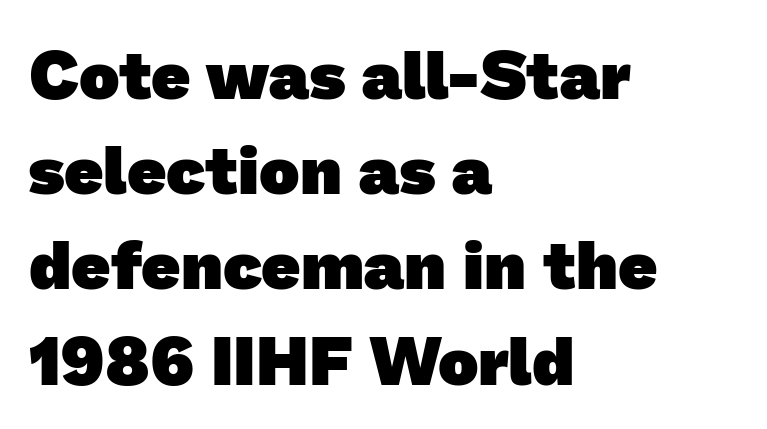
The image shows 68 px heavy sans-serif type; set left-aligned, normal line spacing (1.4x), normal letter spacing, not underlined; low stroke contrast and a medium x-height.
